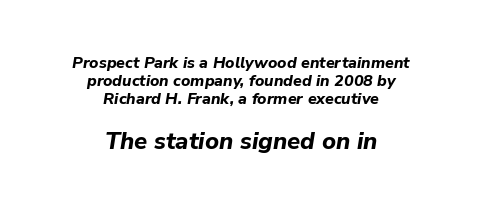
The image shows 24 px bold type, italic (leaning right); set centered, tight line spacing (1.12x), normal letter spacing, not underlined; the second (bottom) block is 1.5x larger.
